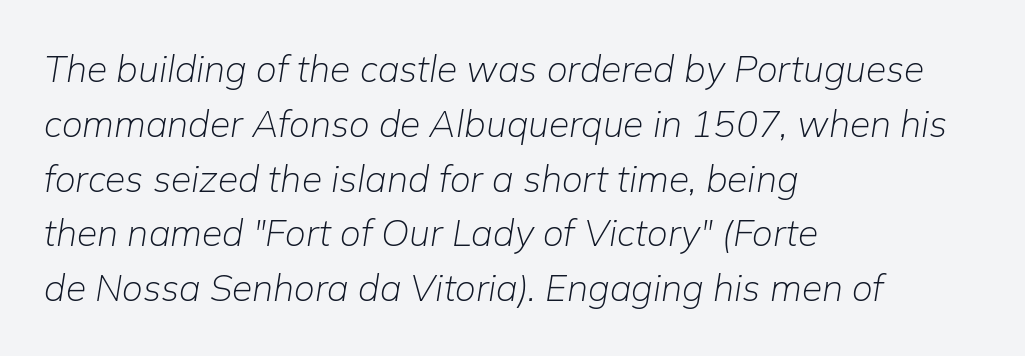
A normal amount of white space separates one row of letters from the next. Beneath every word, the page is bare. The glyphs look as if they've been sheared to an angle. The strokes are not fattened; the text isn't bold.
